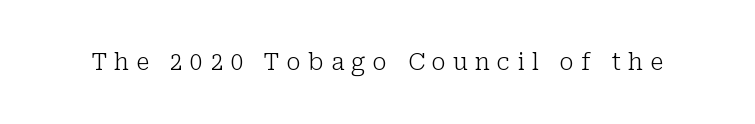
{"italic": "no", "bold": "no", "underline": "no", "letter_spacing": "wide", "letter_spacing_em": 0.32, "glyph_px": 23}
